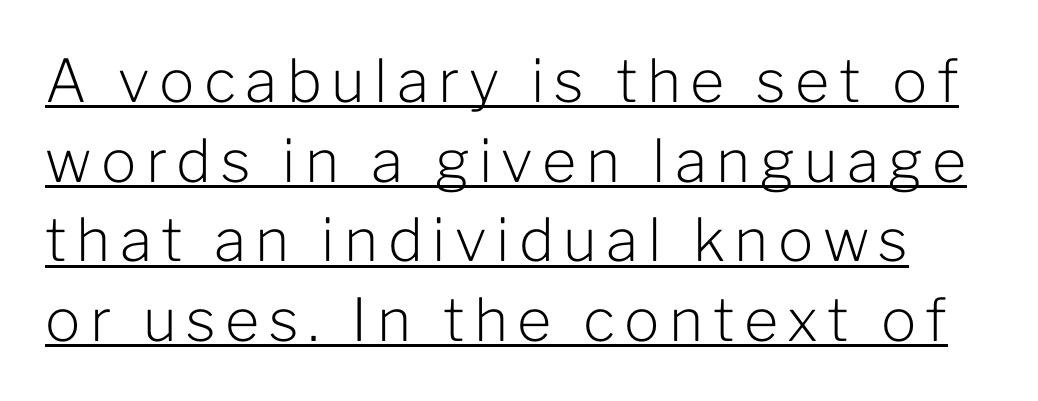
Letterform terminals end flat and unadorned throughout the passage. The words here are underlined. Leading matches the norm, producing a regular column. Rendered with straight, roman letterforms.
